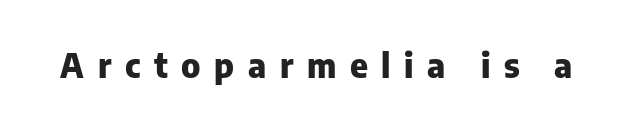
{"serif": "no", "italic": "no", "bold": "yes", "weight": "heavy", "width": "normal", "stroke_contrast": "low", "x_height": "medium", "monospaced": "no", "underline": "no", "letter_spacing": "wide", "letter_spacing_em": 0.4, "glyph_px": 34}
